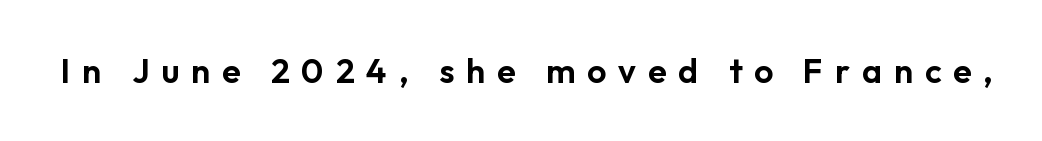
The image shows 34 px sans-serif type, upright; set unusually wide letter spacing (+0.35 em), not underlined; low stroke contrast and a medium x-height.
